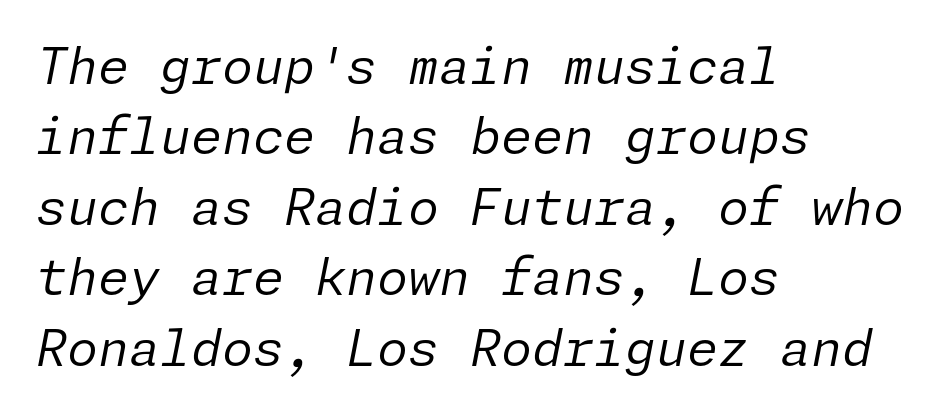
What's the leading like? Ordinary, nothing unusual. The area under the type is left untouched. Is the type slanted? Yes — the strokes lean at a clear angle. Teacher's note: observe the even left margin — that is flush-left alignment. Between one letter and the next there's only the usual sliver of space. The letterforms sit at book weight or below.
